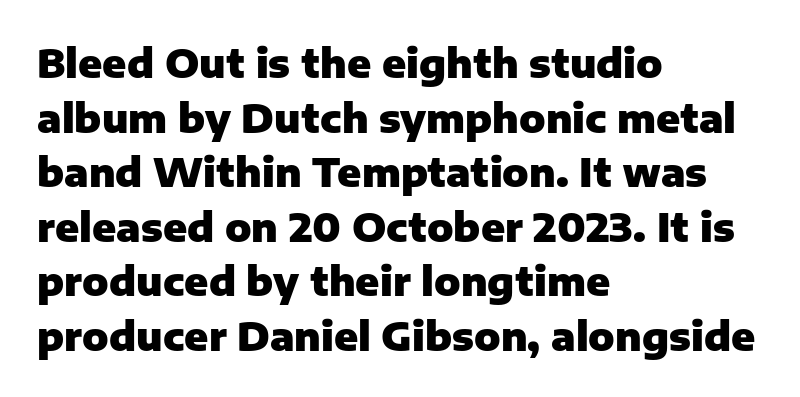
{"serif": "no", "italic": "no", "bold": "yes", "weight": "heavy", "width": "normal", "stroke_contrast": "low", "x_height": "medium", "monospaced": "no", "underline": "no", "align": "left", "line_spacing": "normal", "line_spacing_ratio": 1.4, "letter_spacing": "normal", "letter_spacing_em": 0.0, "glyph_px": 39}
